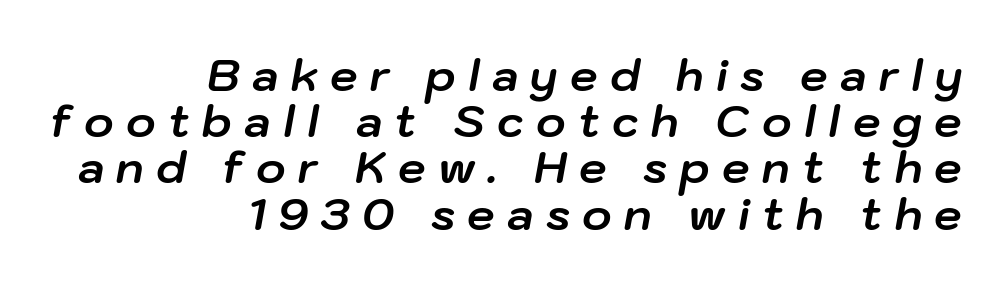
The image shows 44 px bold type, italic (leaning right); set right-aligned, tight line spacing (1.05x), unusually wide letter spacing (+0.28 em), not underlined; low stroke contrast and a medium x-height.
